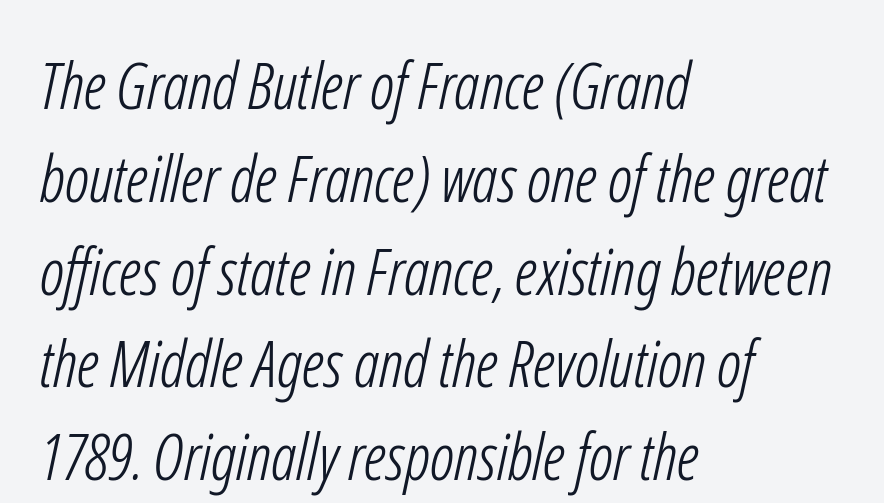
The image shows 64 px light, condensed sans-serif type; set left-aligned, normal line spacing (1.45x), normal letter spacing, not underlined; low stroke contrast and a medium x-height.
